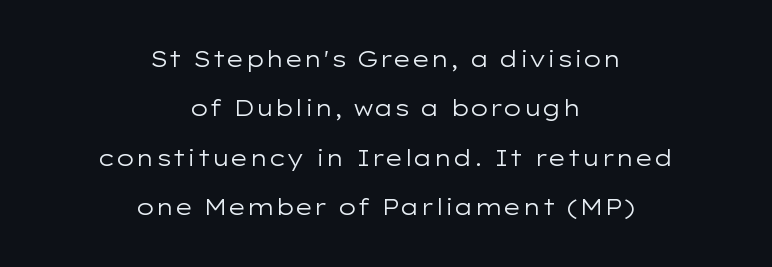
Centered paragraph, ragged on both sides. The space beneath each line is pristine and unruled. Is the type heavy? It reads as light-to-regular instead. In terms of posture, this sample is upright. Honestly, the rows look like they've been pulled way apart.
